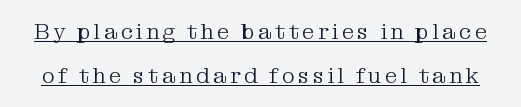
{"italic": "no", "bold": "no", "underline": "yes", "line_spacing": "loose", "line_spacing_ratio": 1.99, "glyph_px": 22}
